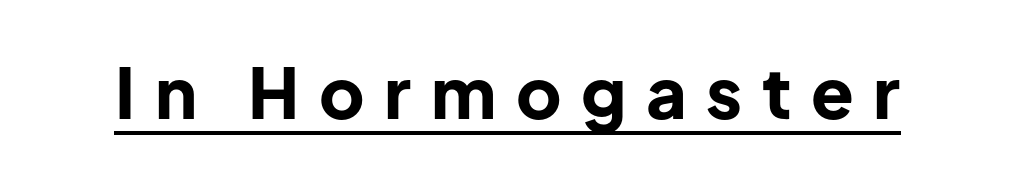
Q: Is the text bold? A: Yes.
Q: Is the text italic (slanted)? A: No, it is upright.
Q: Is the typeface a serif or a sans-serif typeface? A: Sans-serif.
Q: Is the text underlined? A: Yes.
Q: Is the spacing between letters normal or unusually wide? A: Unusually wide.
Q: Width (condensed, normal, or wide)? A: Normal.
Q: Stroke contrast? A: Low.
Q: x-height? A: Medium.
Q: Monospaced? A: No.
